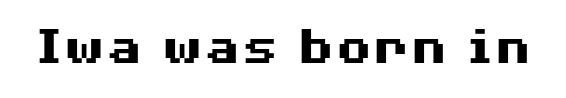
The image shows 54 px heavy, wide sans-serif type, upright; set normal letter spacing, not underlined; medium stroke contrast and a medium x-height.
